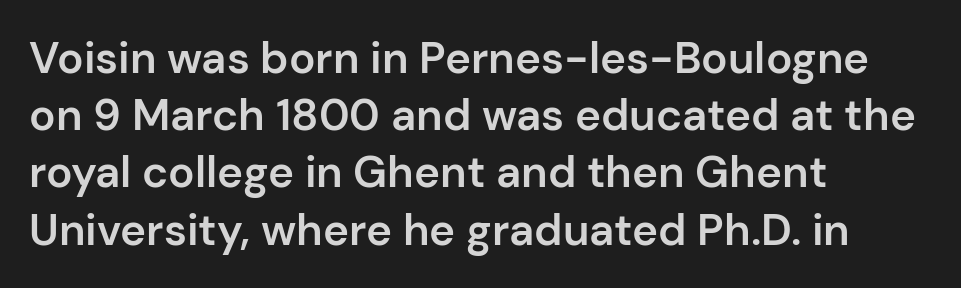
{"serif": "no", "italic": "no", "bold": "semi", "weight": "semibold", "width": "normal", "stroke_contrast": "low", "x_height": "medium", "monospaced": "no", "underline": "no", "align": "left", "line_spacing": "normal", "line_spacing_ratio": 1.3, "letter_spacing": "normal", "letter_spacing_em": 0.0, "glyph_px": 44}
